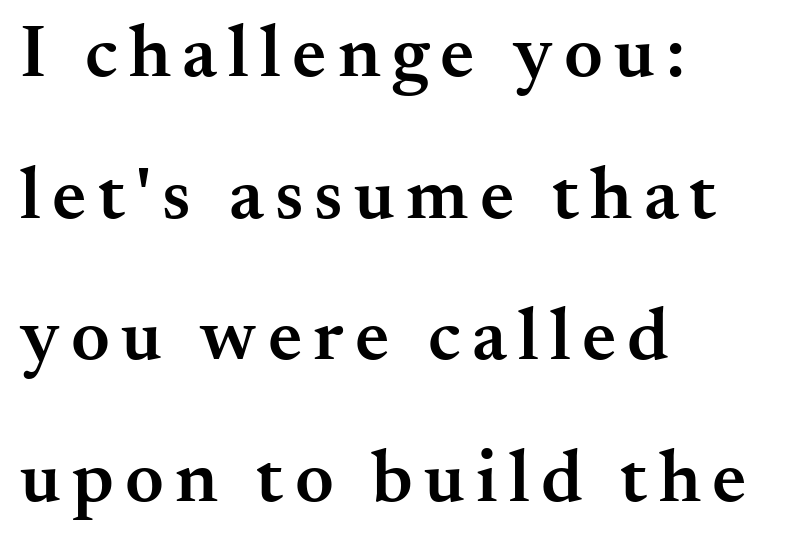
Q: Is the text bold? A: Semi-bold.
Q: Is the text italic (slanted)? A: No, it is upright.
Q: Is the typeface a serif or a sans-serif typeface? A: Serif.
Q: Is the text underlined? A: No.
Q: How is the paragraph aligned? A: Left-aligned.
Q: Width (condensed, normal, or wide)? A: Normal.
Q: Stroke contrast? A: Medium.
Q: x-height? A: Small.
Q: Monospaced? A: No.
